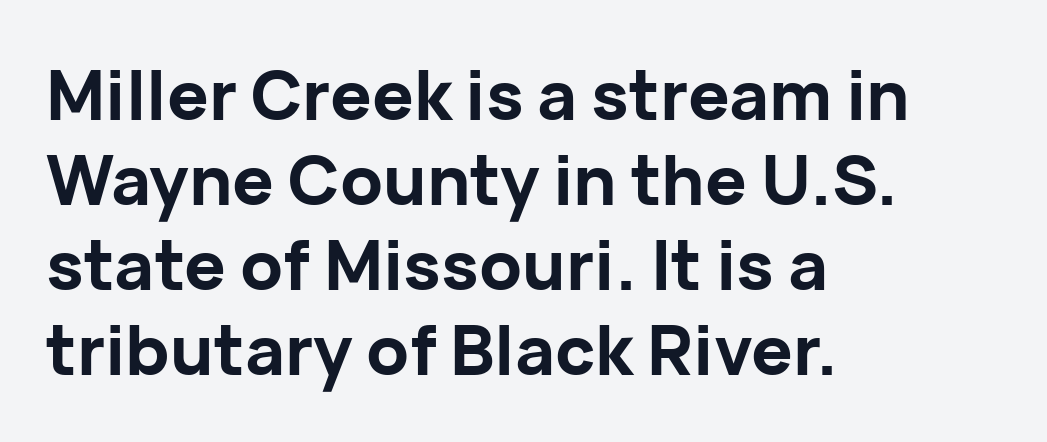
The image shows 69 px bold sans-serif type, upright; set left-aligned, line spacing 1.23x, normal letter spacing, not underlined; low stroke contrast and a medium x-height.
